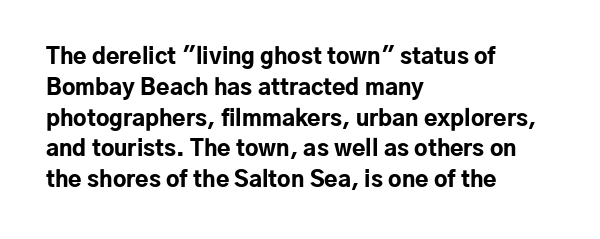
Q: Is the text bold? A: Yes.
Q: Is the text italic (slanted)? A: No, it is upright.
Q: Is the text underlined? A: No.
Q: How is the paragraph aligned? A: Left-aligned.
Q: Is the spacing between letters normal or unusually wide? A: Normal.
Q: Is the spacing between lines tight, normal or loose? A: Normal.
